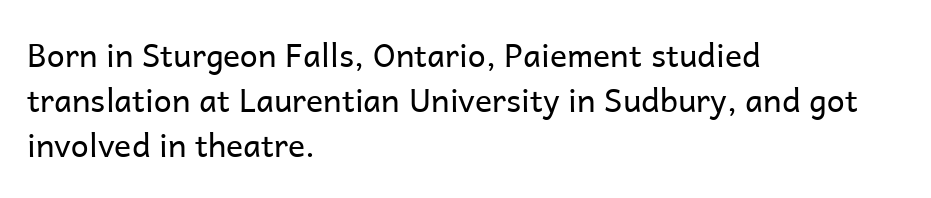
Q: Is the text bold? A: No.
Q: Is the text italic (slanted)? A: No, it is upright.
Q: Is the typeface a serif or a sans-serif typeface? A: Sans-serif.
Q: Is the text underlined? A: No.
Q: How is the paragraph aligned? A: Left-aligned.
Q: Is the spacing between letters normal or unusually wide? A: Normal.
Q: Is the spacing between lines tight, normal or loose? A: Normal.
Q: Width (condensed, normal, or wide)? A: Normal.
Q: Stroke contrast? A: Low.
Q: x-height? A: Medium.
Q: Monospaced? A: No.
